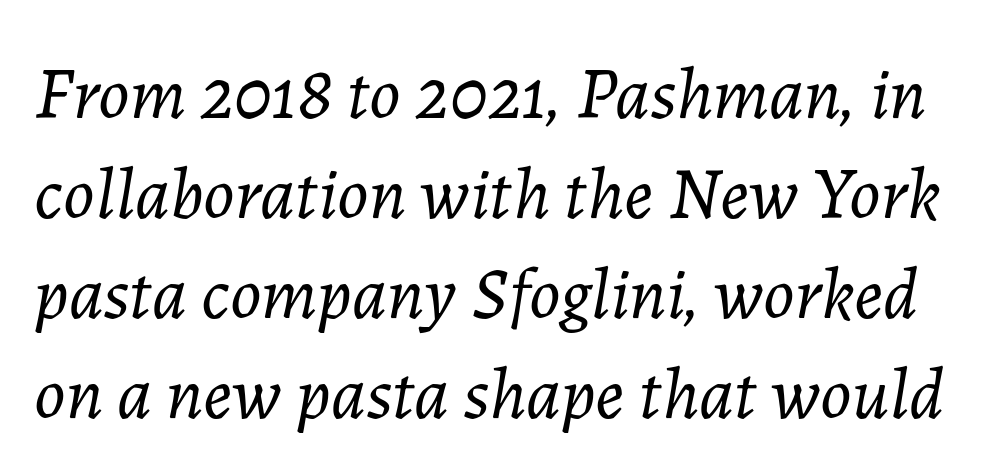
Q: Is the text bold? A: No.
Q: Is the text italic (slanted)? A: Yes, it leans right by about 7 degrees.
Q: Is the text underlined? A: No.
Q: Is the spacing between letters normal or unusually wide? A: Normal.
Q: Is the spacing between lines tight, normal or loose? A: Normal.
Q: Width (condensed, normal, or wide)? A: Normal.
Q: Stroke contrast? A: Low.
Q: x-height? A: Medium.
Q: Monospaced? A: No.
